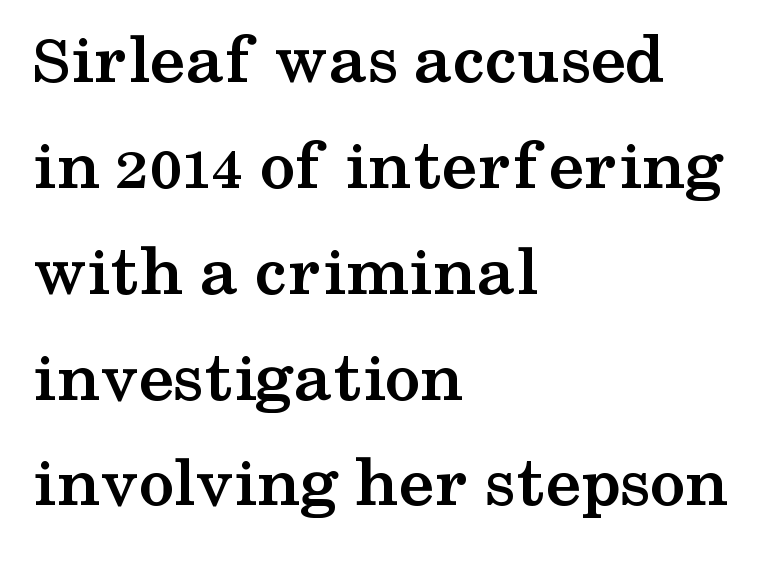
Q: Is the text bold? A: Yes.
Q: Is the text italic (slanted)? A: No, it is upright.
Q: Is the typeface a serif or a sans-serif typeface? A: Serif.
Q: Is the text underlined? A: No.
Q: How is the paragraph aligned? A: Left-aligned.
Q: Is the spacing between letters normal or unusually wide? A: Normal.
Q: Is the spacing between lines tight, normal or loose? A: Normal.
Q: Width (condensed, normal, or wide)? A: Wide.
Q: Stroke contrast? A: Medium.
Q: x-height? A: Medium.
Q: Monospaced? A: No.
